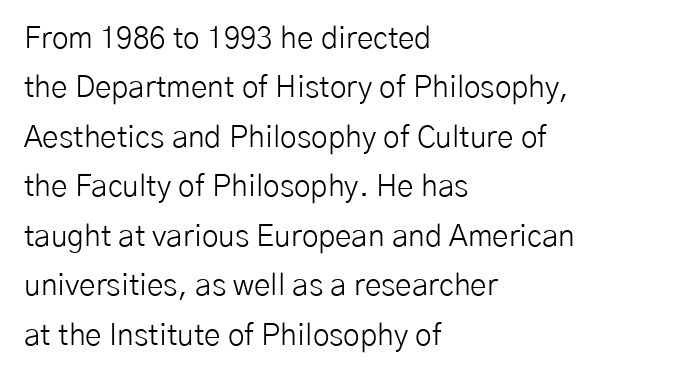
Q: Is the text bold? A: No.
Q: Is the text italic (slanted)? A: No, it is upright.
Q: Is the typeface a serif or a sans-serif typeface? A: Sans-serif.
Q: Is the text underlined? A: No.
Q: How is the paragraph aligned? A: Left-aligned.
Q: Is the spacing between letters normal or unusually wide? A: Normal.
Q: Is the spacing between lines tight, normal or loose? A: Normal.
Q: Width (condensed, normal, or wide)? A: Normal.
Q: Stroke contrast? A: Low.
Q: x-height? A: Medium.
Q: Monospaced? A: No.
